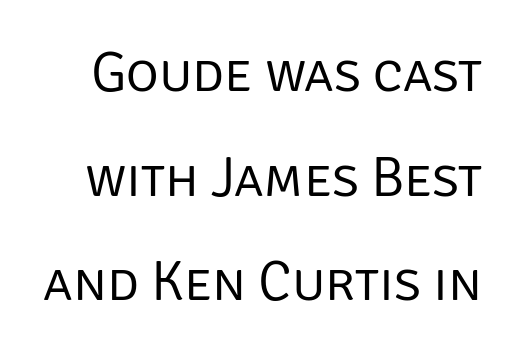
Q: Is the text bold? A: No.
Q: Is the text italic (slanted)? A: No, it is upright.
Q: Is the typeface a serif or a sans-serif typeface? A: Sans-serif.
Q: Is the text underlined? A: No.
Q: Is the spacing between letters normal or unusually wide? A: Normal.
Q: Width (condensed, normal, or wide)? A: Normal.
Q: Stroke contrast? A: Low.
Q: x-height? A: Large.
Q: Monospaced? A: No.
